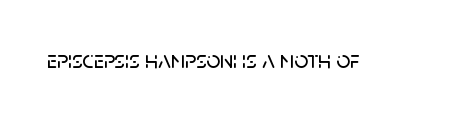
{"italic": "no", "underline": "no", "letter_spacing": "normal", "letter_spacing_em": 0.0, "glyph_px": 24}
